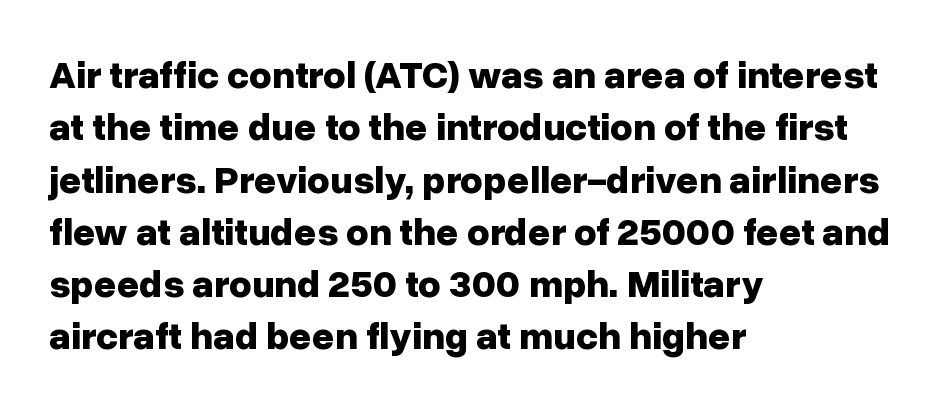
This is roman type, the default non-slanted kind. Heavy-handed strokes throughout: this text is bold. Is this a sans? Yes — the strokes have no serifs. Descender tails drop into unmarked territory. The rendering keeps characters at their native spacing.
